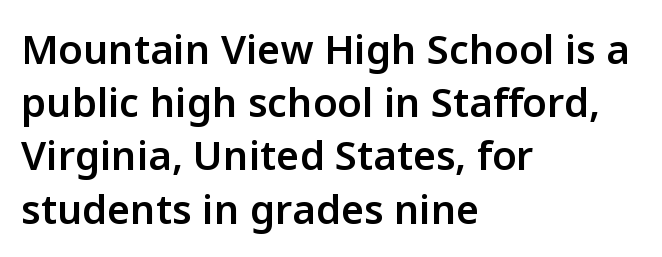
In CSS terms this would be text-align: left. Italic? Not at all — the glyphs are vertical. The passage shown stacks its lines at a standard gap. Look at the bottom of the vertical strokes: they stop flat, with no serifs. Letter spacing: default.
